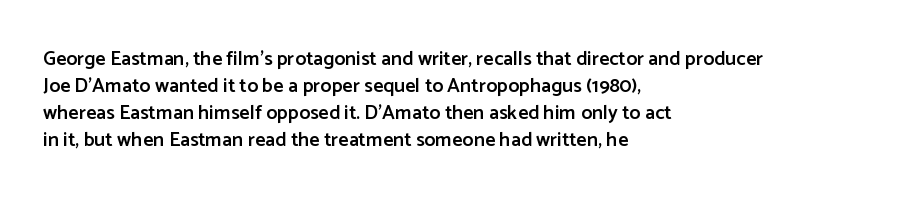
The image shows 20 px text type, upright; set left-aligned, normal line spacing (1.35x), normal letter spacing, not underlined.
